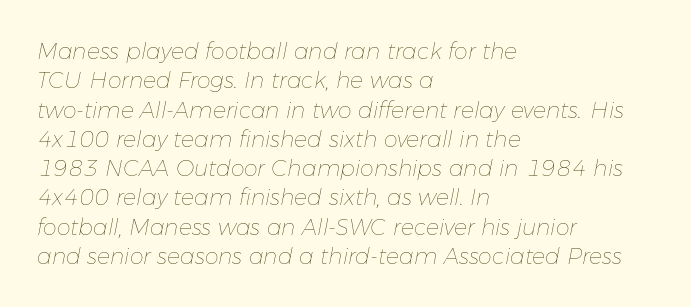
This sample is left-justified, so line endings fall wherever the words run out. This sample uses plain, unmodified letter spacing. These lines were composed using italics. Heaviness? Minimal to ordinary, like unemphasized prose. Each row of text sits above clean, open space.
